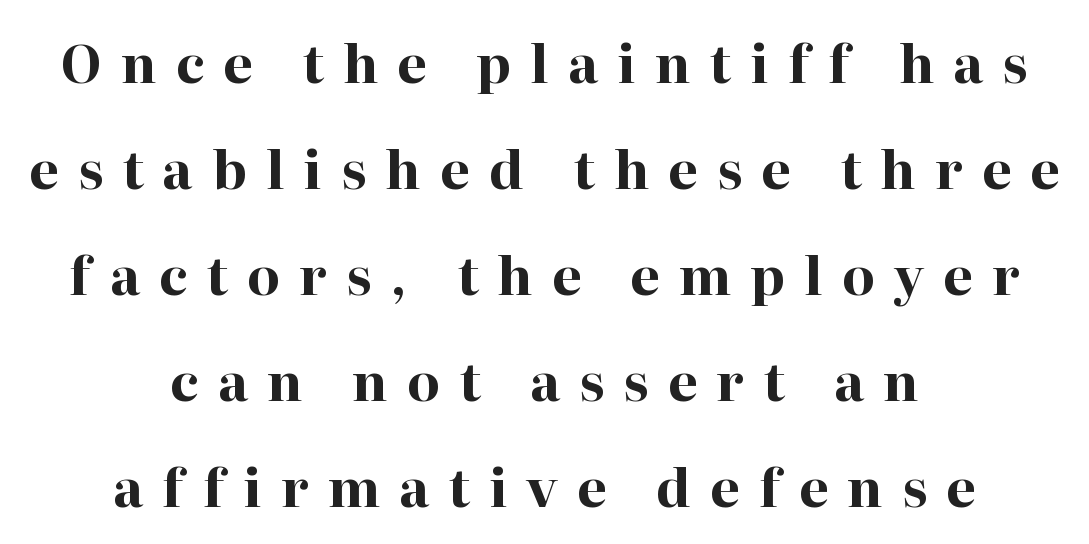
{"serif": "yes", "italic": "no", "bold": "yes", "weight": "bold", "width": "normal", "stroke_contrast": "high", "x_height": "medium", "monospaced": "no", "underline": "no", "align": "center", "line_spacing": "loose", "line_spacing_ratio": 2.0, "letter_spacing": "wide", "letter_spacing_em": 0.36, "glyph_px": 53}
